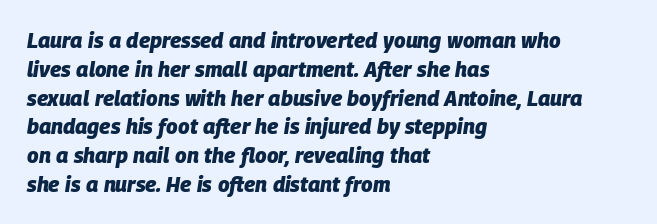
{"italic": "yes", "lean": "right", "slant_degrees": 9, "bold": "yes", "underline": "no", "align": "left", "line_spacing": "normal", "line_spacing_ratio": 1.37, "letter_spacing": "normal", "letter_spacing_em": 0.0, "glyph_px": 21}
